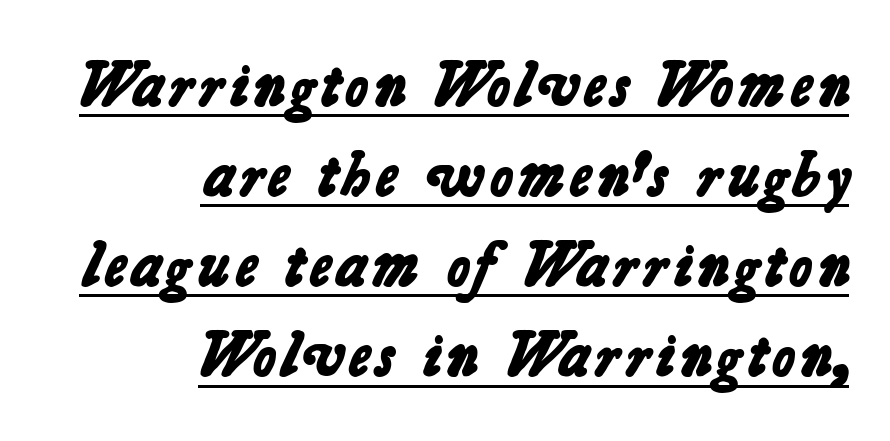
Q: Is the text bold? A: Yes.
Q: Is the typeface a serif or a sans-serif typeface? A: Sans-serif.
Q: Is the text underlined? A: Yes.
Q: How is the paragraph aligned? A: Right-aligned.
Q: Is the spacing between letters normal or unusually wide? A: Normal.
Q: Is the spacing between lines tight, normal or loose? A: Normal.
Q: Width (condensed, normal, or wide)? A: Normal.
Q: Stroke contrast? A: Low.
Q: x-height? A: Medium.
Q: Monospaced? A: No.
